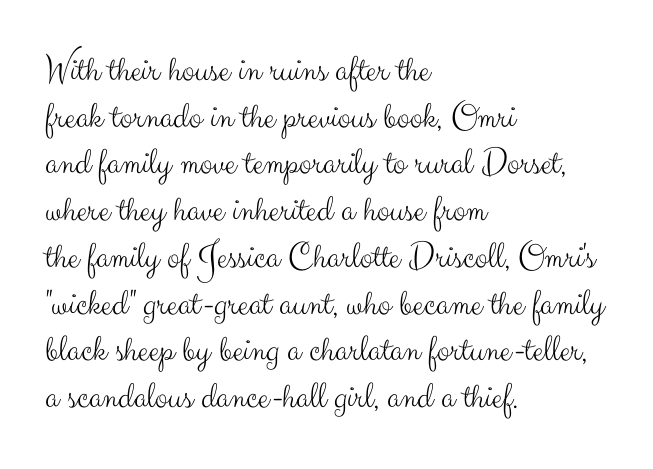
The image shows 38 px light sans-serif type; set left-aligned, line spacing 1.23x, normal letter spacing, not underlined; medium stroke contrast and a small x-height.
